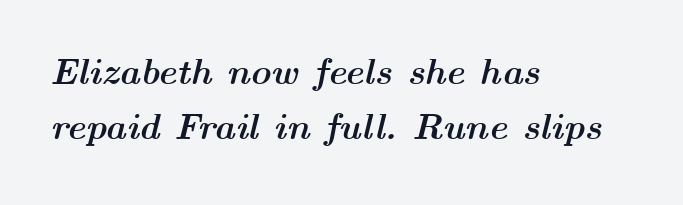
Q: Is the text bold? A: Yes.
Q: Is the text italic (slanted)? A: Yes, it leans right by about 14 degrees.
Q: Is the text underlined? A: No.
Q: How is the paragraph aligned? A: Left-aligned.
Q: Is the spacing between letters normal or unusually wide? A: Normal.
Q: Is the spacing between lines tight, normal or loose? A: Normal.
Q: Width (condensed, normal, or wide)? A: Wide.
Q: Stroke contrast? A: Medium.
Q: x-height? A: Medium.
Q: Monospaced? A: No.
